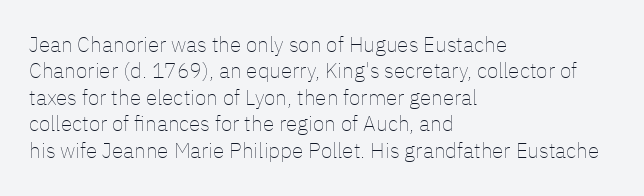
Q: Is the text bold? A: No.
Q: Is the text italic (slanted)? A: No, it is upright.
Q: Is the text underlined? A: No.
Q: How is the paragraph aligned? A: Left-aligned.
Q: Is the spacing between letters normal or unusually wide? A: Normal.
Q: Is the spacing between lines tight, normal or loose? A: Normal.
